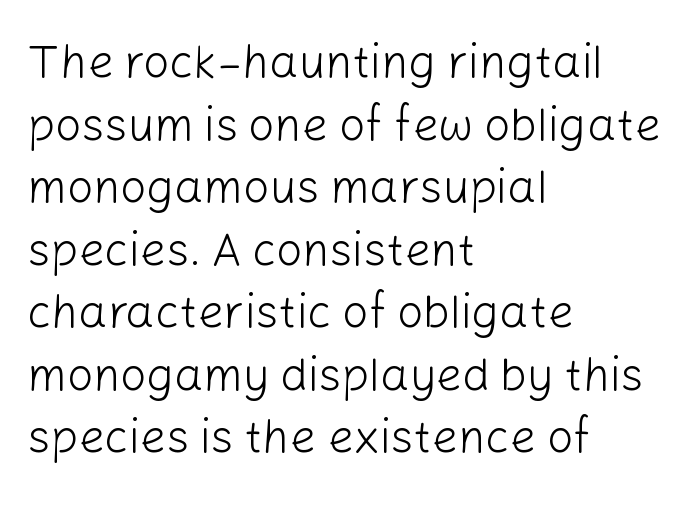
Q: Is the text bold? A: No.
Q: Is the text italic (slanted)? A: No, it is upright.
Q: Is the typeface a serif or a sans-serif typeface? A: Sans-serif.
Q: Is the text underlined? A: No.
Q: How is the paragraph aligned? A: Left-aligned.
Q: Is the spacing between letters normal or unusually wide? A: Normal.
Q: Is the spacing between lines tight, normal or loose? A: Normal.
Q: Width (condensed, normal, or wide)? A: Normal.
Q: Stroke contrast? A: Low.
Q: x-height? A: Medium.
Q: Monospaced? A: No.
